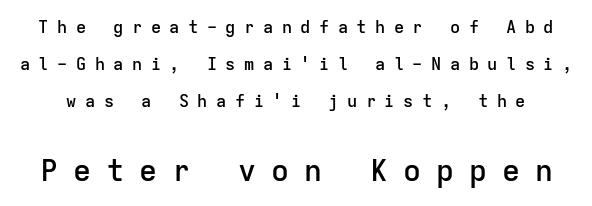
Q: Is the text bold? A: Semi-bold.
Q: Is the text italic (slanted)? A: No, it is upright.
Q: Is the typeface a serif or a sans-serif typeface? A: Sans-serif.
Q: Is the text underlined? A: No.
Q: Is the spacing between letters normal or unusually wide? A: Unusually wide.
Q: Is the spacing between lines tight, normal or loose? A: Loose.
Q: Which block of text is set in a larger size, the first (top) or the second (bottom)? A: The second (bottom) one.
Q: Width (condensed, normal, or wide)? A: Normal.
Q: Stroke contrast? A: Low.
Q: x-height? A: Medium.
Q: Monospaced? A: Yes.
